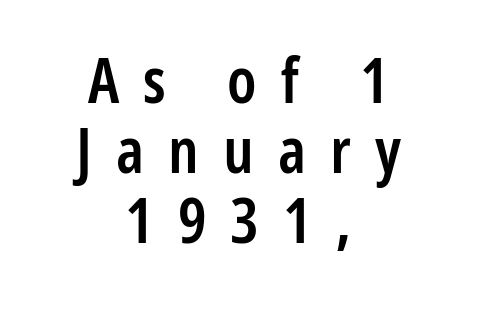
{"serif": "no", "italic": "no", "bold": "semi", "weight": "semibold", "width": "condensed", "stroke_contrast": "low", "x_height": "medium", "monospaced": "no", "underline": "no", "align": "center", "line_spacing": "tight", "line_spacing_ratio": 1.11, "letter_spacing": "wide", "letter_spacing_em": 0.38, "glyph_px": 63}
